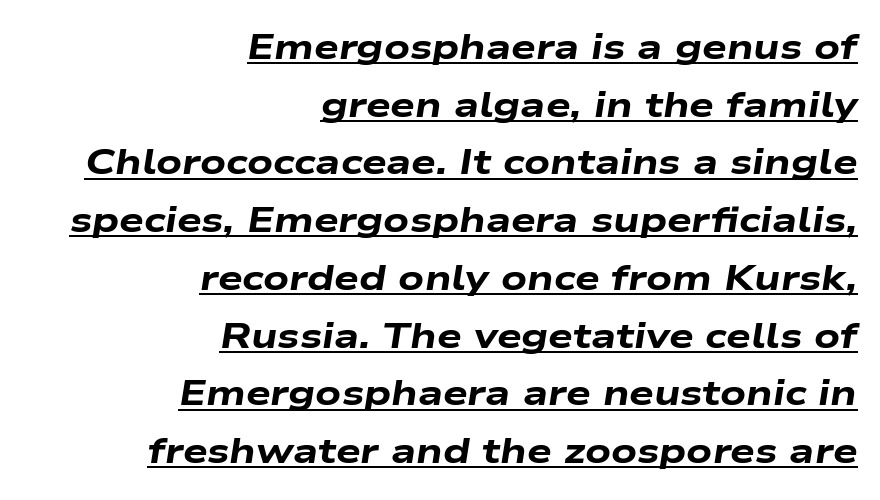
{"italic": "yes", "lean": "right", "slant_degrees": 9, "bold": "yes", "weight": "heavy", "width": "wide", "stroke_contrast": "low", "x_height": "medium", "monospaced": "no", "underline": "yes", "align": "right", "line_spacing": "normal", "line_spacing_ratio": 1.65, "letter_spacing": "normal", "letter_spacing_em": 0.0, "glyph_px": 35}
